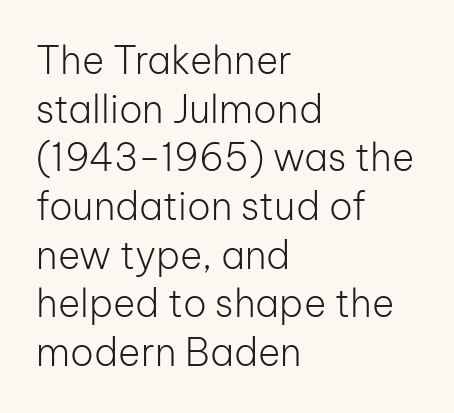
Q: Is the text bold? A: No.
Q: Is the text italic (slanted)? A: No, it is upright.
Q: Is the typeface a serif or a sans-serif typeface? A: Sans-serif.
Q: Is the text underlined? A: No.
Q: How is the paragraph aligned? A: Left-aligned.
Q: Is the spacing between letters normal or unusually wide? A: Normal.
Q: Is the spacing between lines tight, normal or loose? A: Normal.
Q: Width (condensed, normal, or wide)? A: Normal.
Q: Stroke contrast? A: Low.
Q: x-height? A: Medium.
Q: Monospaced? A: No.
